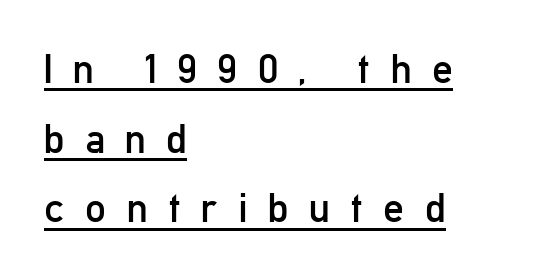
The image shows 41 px regular-weight, condensed sans-serif type, upright; set left-aligned, normal line spacing (1.7x), unusually wide letter spacing (+0.5 em), underlined; low stroke contrast and a medium x-height.
